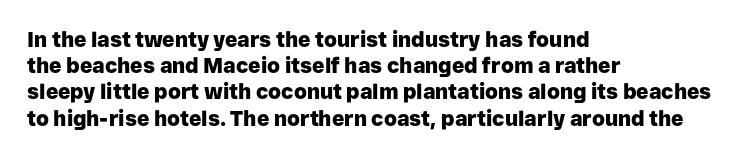
The image shows 21 px bold type, upright; set left-aligned, normal line spacing (1.25x), normal letter spacing, not underlined.
